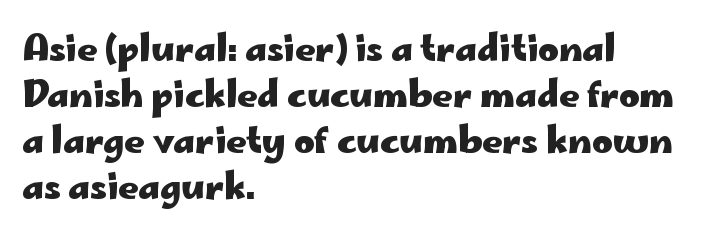
Q: Is the text bold? A: Yes.
Q: Is the text italic (slanted)? A: No, it is upright.
Q: Is the typeface a serif or a sans-serif typeface? A: Sans-serif.
Q: Is the text underlined? A: No.
Q: How is the paragraph aligned? A: Left-aligned.
Q: Is the spacing between letters normal or unusually wide? A: Normal.
Q: Is the spacing between lines tight, normal or loose? A: Normal.
Q: Width (condensed, normal, or wide)? A: Wide.
Q: Stroke contrast? A: Low.
Q: x-height? A: Small.
Q: Monospaced? A: No.
